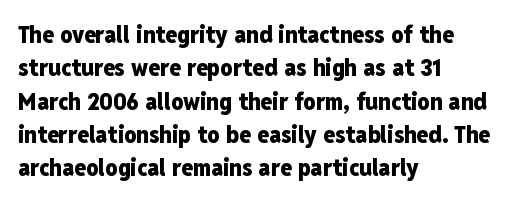
{"italic": "no", "bold": "yes", "underline": "no", "align": "left", "line_spacing": "normal", "line_spacing_ratio": 1.39, "letter_spacing": "normal", "letter_spacing_em": 0.0, "glyph_px": 24}
